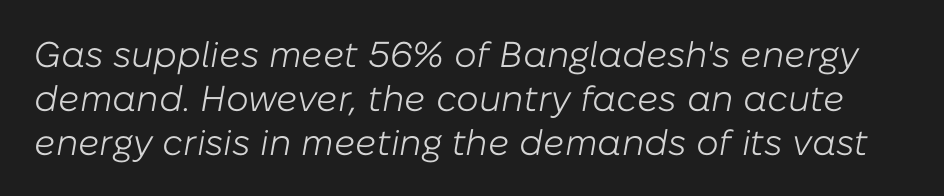
The image shows 36 px light type, italic (leaning right); set line spacing 1.22x, normal letter spacing, not underlined; low stroke contrast and a medium x-height.
